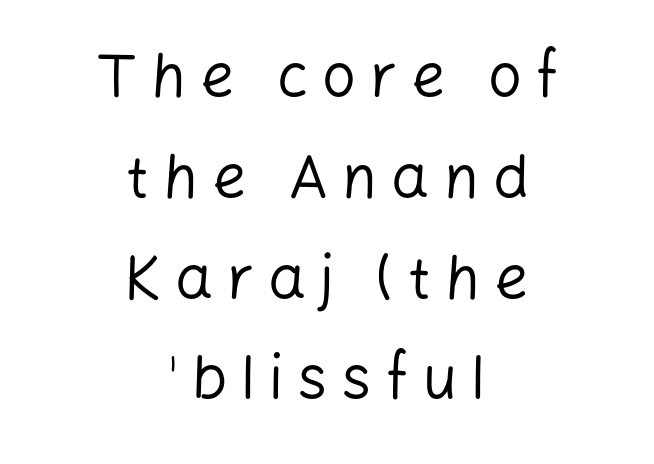
The text was rendered using a sans face with plain stroke endings. If you folded the block vertically in half, each line would mirror itself in length. The glyphs are unaccompanied by any horizontal stroke below them. Is the type heavy? It reads as light-to-regular instead. The space between consecutive lines is moderate. You can tell it's not italic because the verticals are truly vertical.
